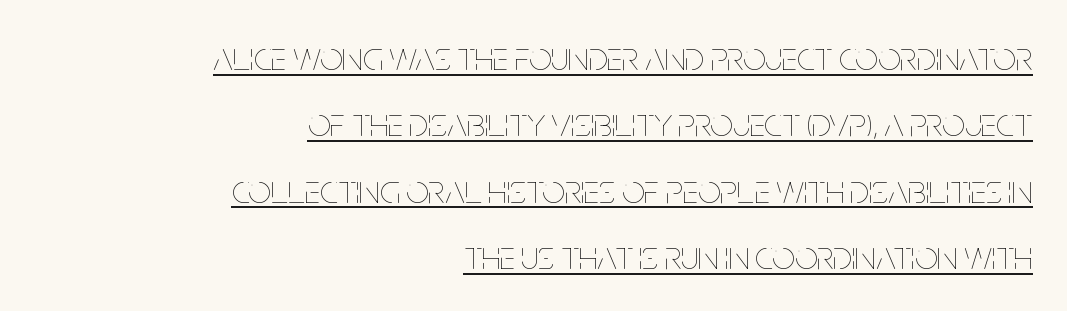
The image shows 40 px thin, condensed type, upright; set right-aligned, normal line spacing (1.66x), normal letter spacing, underlined; low stroke contrast and a large x-height.
